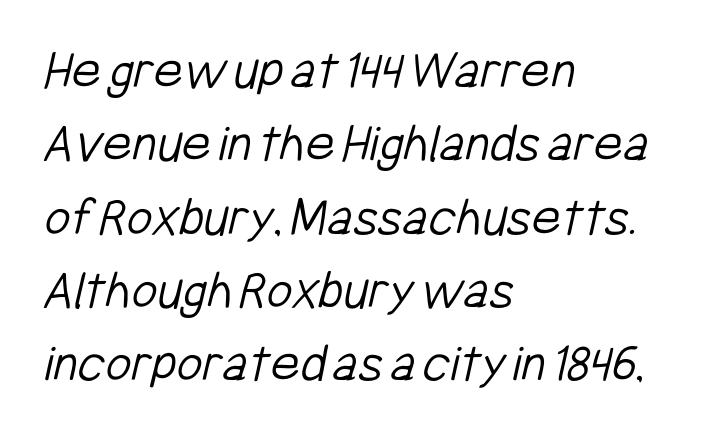
The image shows 56 px light, condensed sans-serif type; set left-aligned, normal line spacing (1.31x), normal letter spacing, not underlined; low stroke contrast and a medium x-height.
